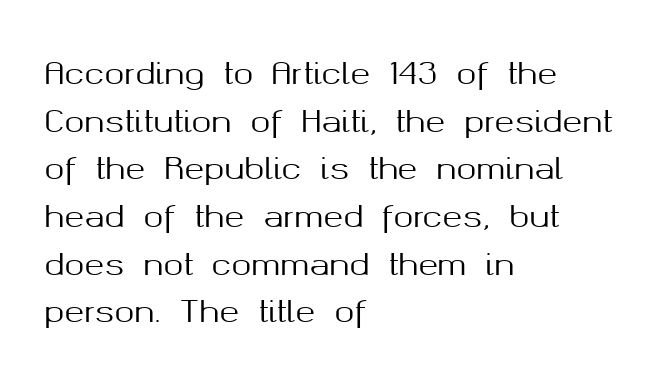
{"serif": "no", "italic": "no", "width": "normal", "stroke_contrast": "medium", "x_height": "medium", "monospaced": "no", "underline": "no", "align": "left", "line_spacing": "normal", "line_spacing_ratio": 1.59, "letter_spacing": "normal", "letter_spacing_em": 0.0, "glyph_px": 30}
